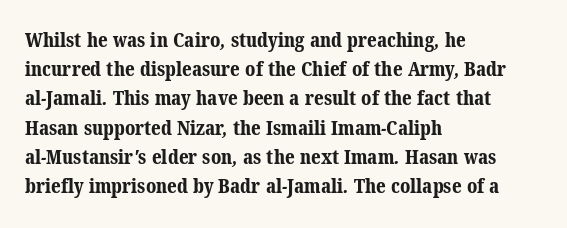
The image shows 20 px bold type; set left-aligned, normal line spacing (1.46x), normal letter spacing, not underlined.
